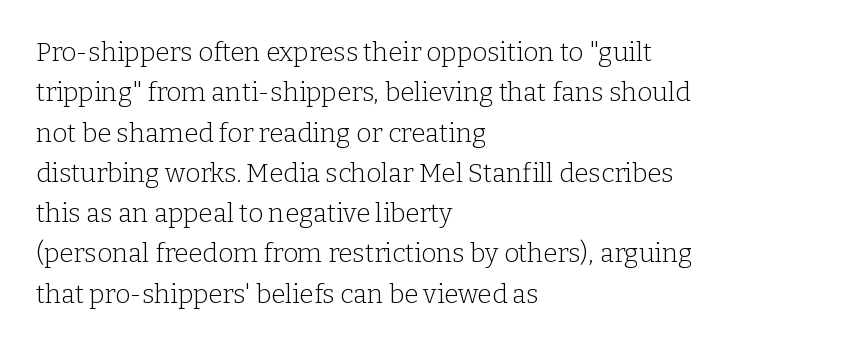
The image shows 26 px text type, upright; set left-aligned, normal line spacing (1.55x), normal letter spacing, not underlined.
